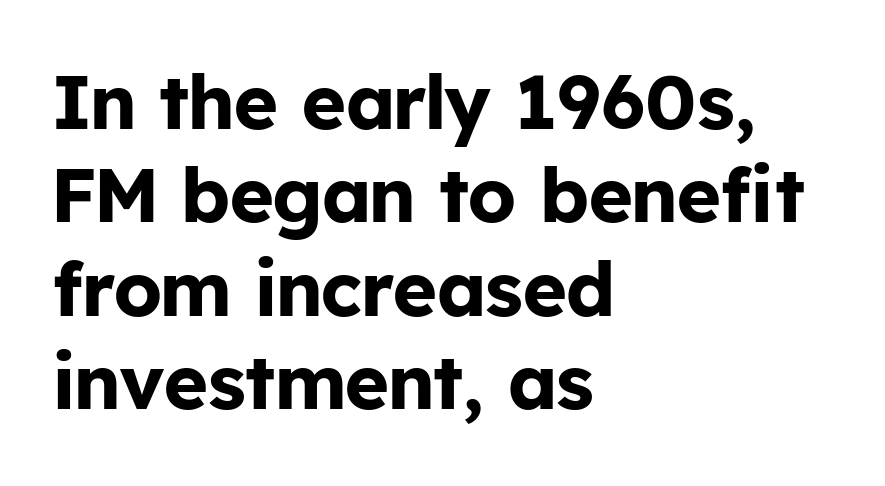
{"serif": "no", "italic": "no", "bold": "yes", "weight": "bold", "width": "normal", "stroke_contrast": "low", "x_height": "medium", "monospaced": "no", "underline": "no", "align": "left", "line_spacing_ratio": 1.23, "letter_spacing": "normal", "letter_spacing_em": 0.0, "glyph_px": 76}
